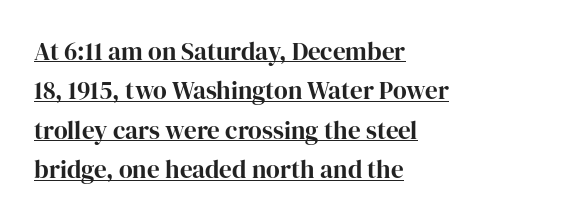
The face used here appears with an underline applied. All the whitespace from short lines collects on the right. Does extra space separate the letters? No, they use regular spacing. Leading matches the norm, producing a regular column. These lines were composed using upright roman letters.
